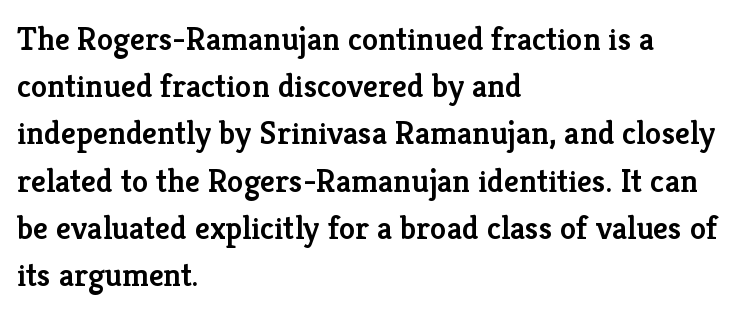
The image shows 33 px semibold serif type, upright; set left-aligned, normal line spacing (1.43x), normal letter spacing, not underlined; low stroke contrast and a medium x-height.
